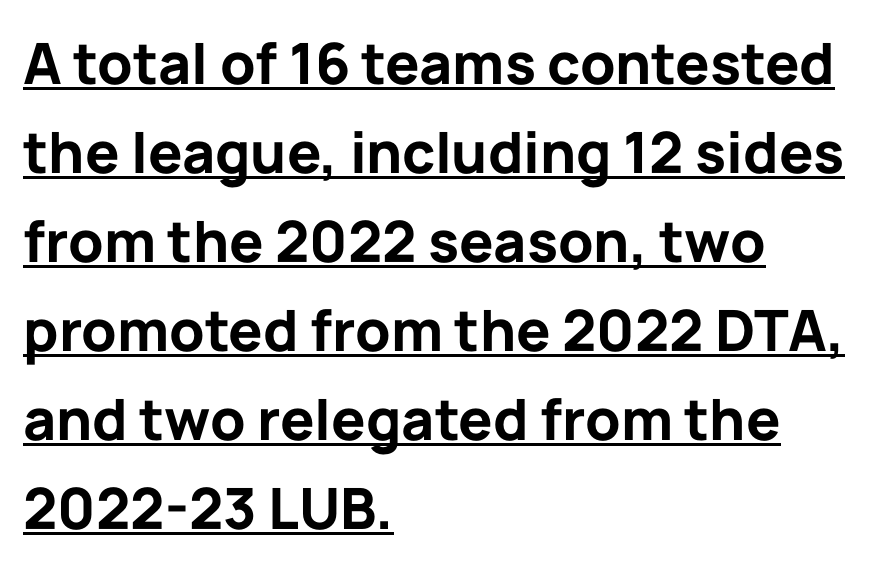
{"serif": "no", "italic": "no", "bold": "yes", "weight": "bold", "width": "normal", "stroke_contrast": "low", "x_height": "medium", "monospaced": "no", "underline": "yes", "align": "left", "line_spacing": "normal", "line_spacing_ratio": 1.56, "letter_spacing": "normal", "letter_spacing_em": 0.0, "glyph_px": 57}
